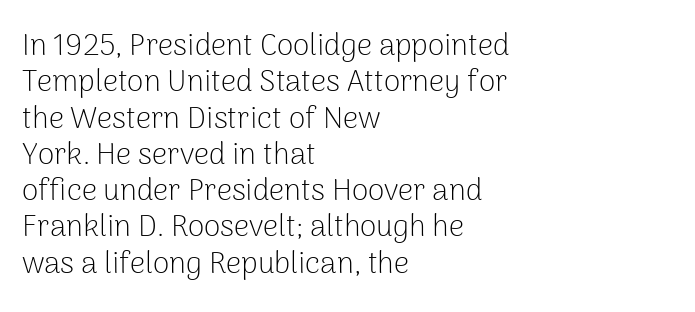
The image shows 30 px light sans-serif type, upright; set left-aligned, line spacing 1.21x, normal letter spacing, not underlined; low stroke contrast and a medium x-height.
